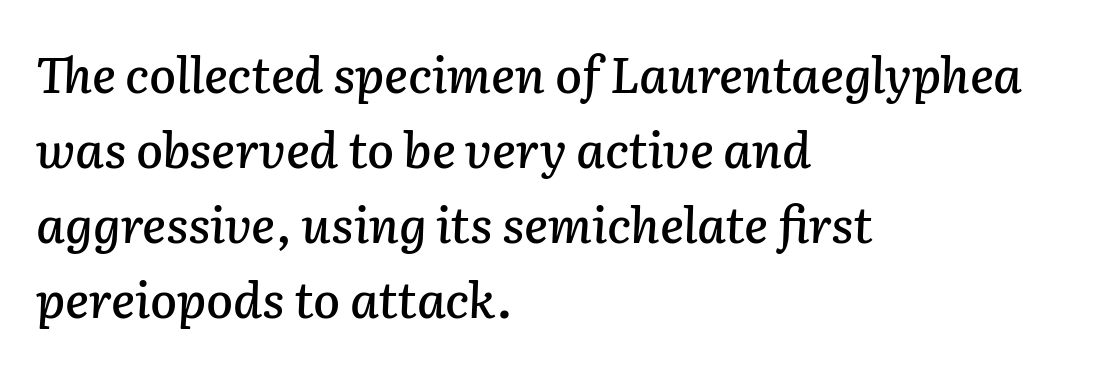
The image shows 49 px text type, italic (leaning right); set left-aligned, normal line spacing (1.53x), normal letter spacing, not underlined; low stroke contrast and a medium x-height.
